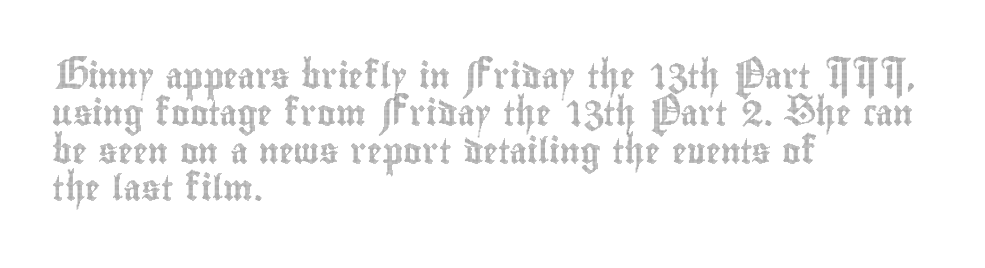
The image shows 25 px text type, upright; set left-aligned, normal line spacing (1.5x), normal letter spacing, not underlined.
